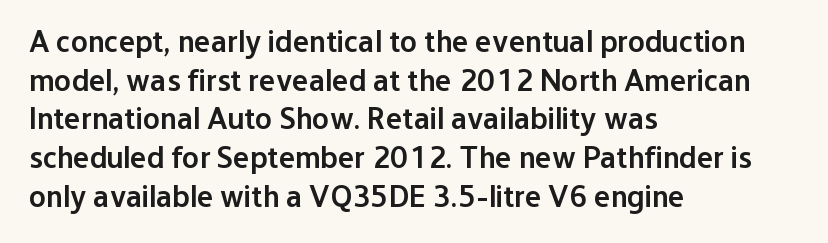
The image shows 31 px semibold sans-serif type, upright; set left-aligned, normal line spacing (1.25x), normal letter spacing, not underlined; low stroke contrast and a medium x-height.
